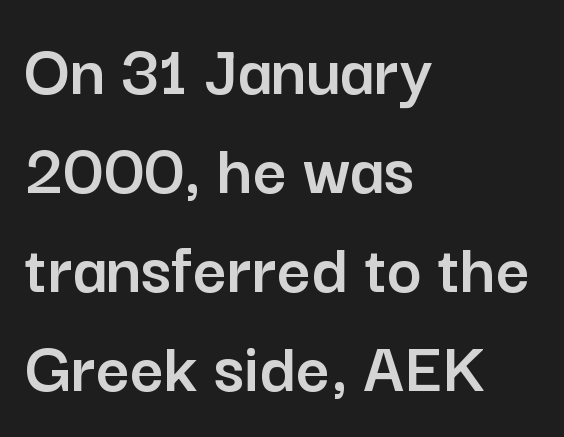
{"serif": "no", "italic": "no", "width": "normal", "stroke_contrast": "low", "x_height": "medium", "monospaced": "no", "underline": "no", "align": "left", "line_spacing": "normal", "line_spacing_ratio": 1.34, "letter_spacing": "normal", "letter_spacing_em": 0.0, "glyph_px": 74}
